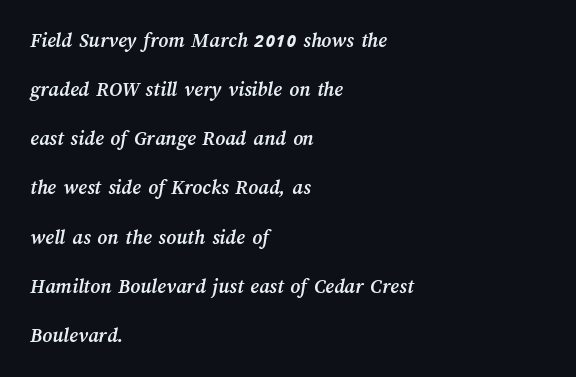
{"bold": "yes", "underline": "no", "align": "left", "line_spacing": "loose", "line_spacing_ratio": 2.34, "letter_spacing": "normal", "letter_spacing_em": 0.0, "glyph_px": 21}
